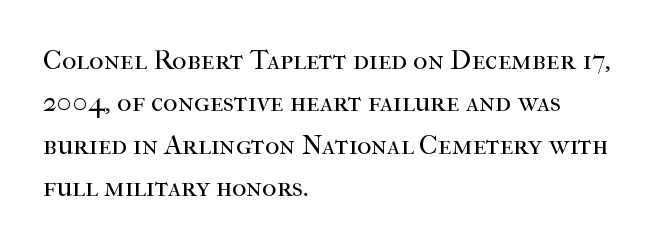
{"serif": "yes", "italic": "no", "bold": "no", "weight": "regular", "width": "normal", "stroke_contrast": "high", "x_height": "medium", "monospaced": "no", "underline": "no", "align": "left", "line_spacing": "normal", "line_spacing_ratio": 1.51, "letter_spacing": "normal", "letter_spacing_em": 0.0, "glyph_px": 28}
